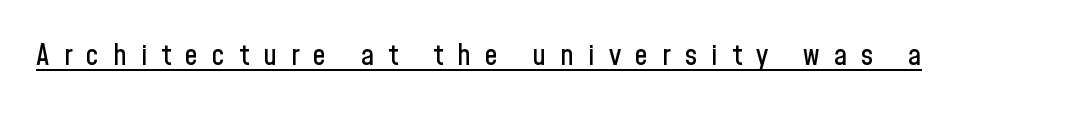
The image shows 29 px condensed sans-serif type, upright; set unusually wide letter spacing (+0.49 em), underlined; low stroke contrast and a medium x-height.
